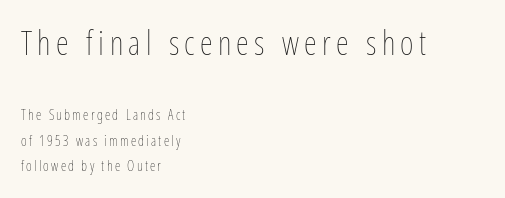
{"italic": "no", "bold": "no", "weight": "thin", "width": "condensed", "stroke_contrast": "low", "x_height": "medium", "monospaced": "no", "underline": "no", "align": "left", "line_spacing_ratio": 1.79, "larger_block": "first", "size_ratio": 2.36, "glyph_px": 33}
